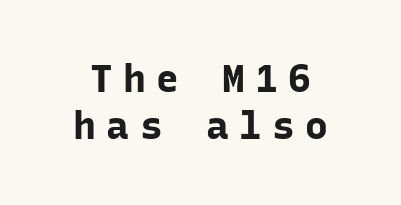
{"serif": "no", "italic": "no", "bold": "yes", "weight": "bold", "width": "normal", "stroke_contrast": "low", "x_height": "medium", "monospaced": "yes", "underline": "no", "line_spacing_ratio": 1.24, "letter_spacing": "wide", "letter_spacing_em": 0.27, "glyph_px": 38}
